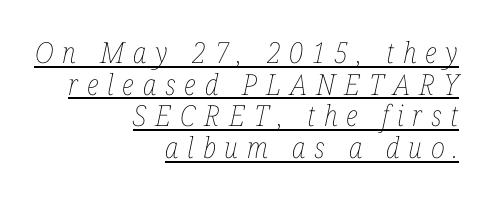
Is this a fixed-width face? No — the glyphs have proportional, varying widths. Tall strokes in this sample are angled rather than plumb. Teacher's note: observe the even right margin — that is flush-right alignment. Does the leading feel generous? Not at all — it's pinched. Tracking value appears strongly positive — letters spread wide. Every word sits above its own underline.
